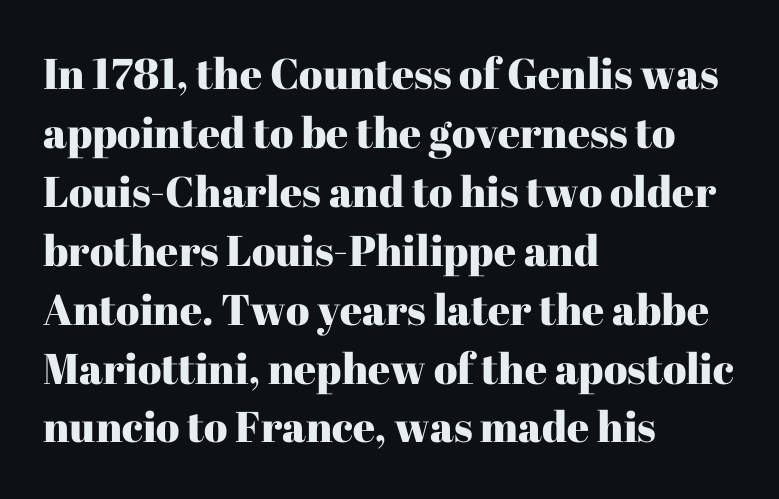
{"serif": "yes", "italic": "no", "width": "normal", "stroke_contrast": "high", "x_height": "medium", "monospaced": "no", "underline": "no", "align": "left", "line_spacing": "normal", "line_spacing_ratio": 1.37, "letter_spacing": "normal", "letter_spacing_em": 0.0, "glyph_px": 43}
